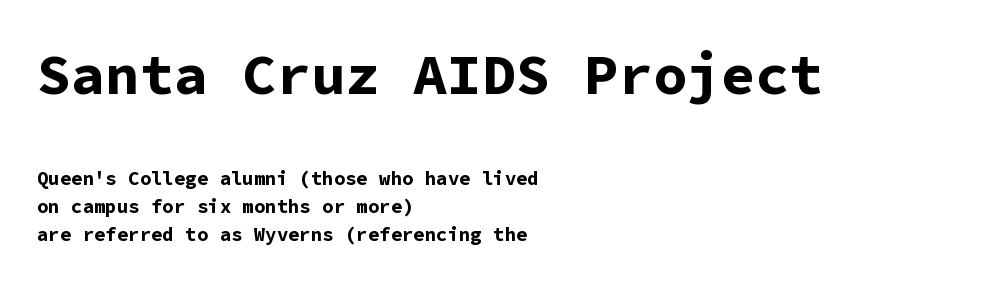
Q: Is the text bold? A: Yes.
Q: Is the text italic (slanted)? A: No, it is upright.
Q: Is the typeface a serif or a sans-serif typeface? A: Sans-serif.
Q: Is the text underlined? A: No.
Q: How is the paragraph aligned? A: Left-aligned.
Q: Is the spacing between letters normal or unusually wide? A: Normal.
Q: Is the spacing between lines tight, normal or loose? A: Normal.
Q: Which block of text is set in a larger size, the first (top) or the second (bottom)? A: The first (top) one.
Q: Width (condensed, normal, or wide)? A: Normal.
Q: Stroke contrast? A: Low.
Q: x-height? A: Medium.
Q: Monospaced? A: Yes.
